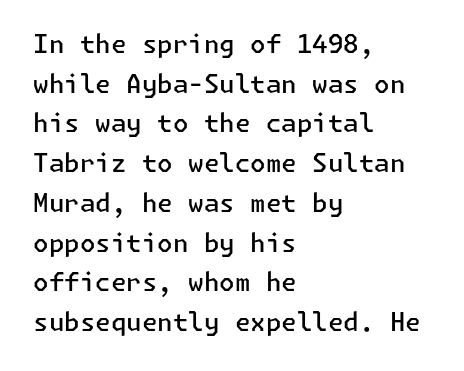
A bare baseline throughout the passage. Letter spacing: default. It's the straight-up-and-down kind of type. A somewhat darkened texture: the type is semibold rather than bold. Interline gaps are of average width in this sample. Compared with a centered layout, this one pins lines to the left instead.
